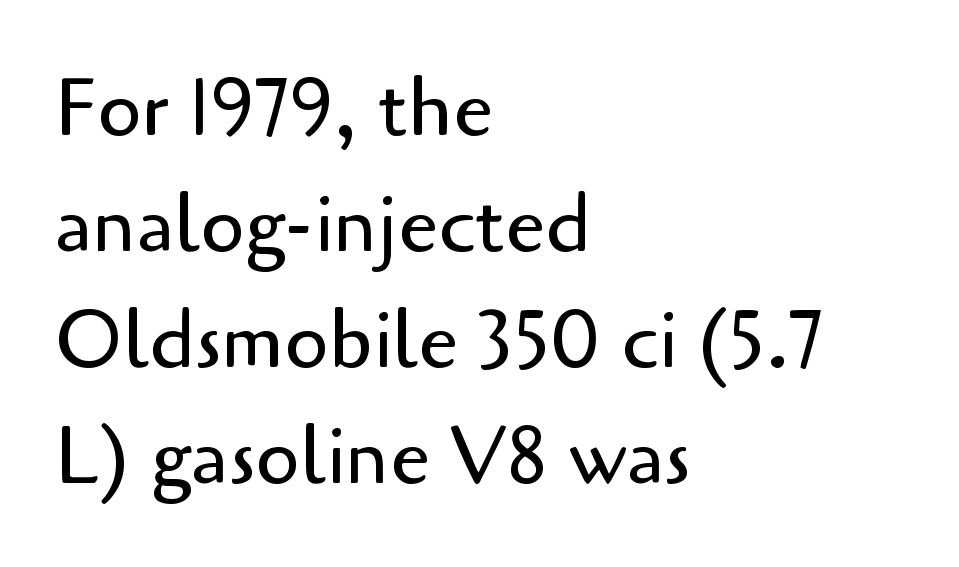
Q: Is the text bold? A: No.
Q: Is the text italic (slanted)? A: No, it is upright.
Q: Is the typeface a serif or a sans-serif typeface? A: Sans-serif.
Q: Is the text underlined? A: No.
Q: How is the paragraph aligned? A: Left-aligned.
Q: Is the spacing between letters normal or unusually wide? A: Normal.
Q: Is the spacing between lines tight, normal or loose? A: Normal.
Q: Width (condensed, normal, or wide)? A: Normal.
Q: Stroke contrast? A: Low.
Q: x-height? A: Small.
Q: Monospaced? A: No.
